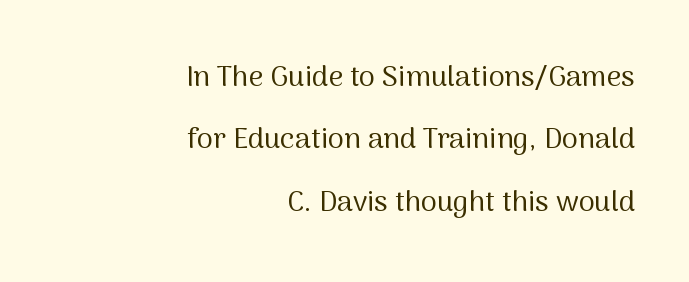
One glance says open: line gaps are wider than usual. There is no visible air inserted between adjacent glyphs. The rag falls on the left side of this text block. The baseline area is clear. Vertical strokes here are truly vertical. The face used here is proportionally spaced, like ordinary book or web type.
